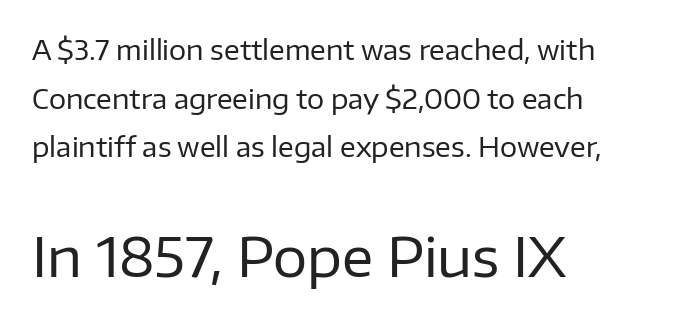
The image shows 54 px regular-weight sans-serif type, upright; set left-aligned, line spacing 1.8x, normal letter spacing, not underlined; the second (bottom) block is 2.0x larger; low stroke contrast and a medium x-height.
